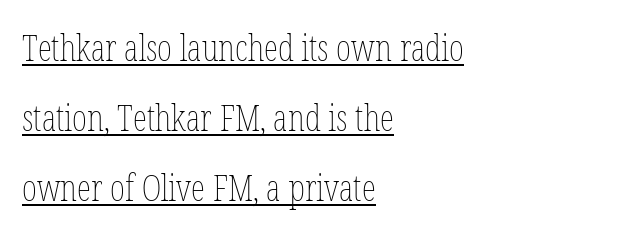
{"italic": "no", "bold": "no", "weight": "thin", "width": "condensed", "stroke_contrast": "low", "x_height": "medium", "monospaced": "no", "underline": "yes", "align": "left", "line_spacing": "loose", "line_spacing_ratio": 1.94, "letter_spacing": "normal", "letter_spacing_em": 0.0, "glyph_px": 36}
